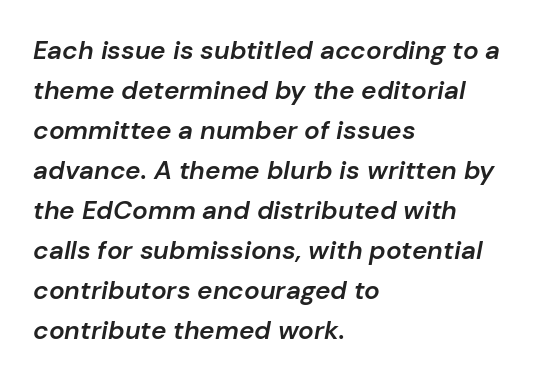
Nobody touched the tracking dial on this one. Look at the stroke-to-counter ratio: somewhat heavy, a semibold. The glyphs look as if they've been sheared to an angle. This sample keeps an unexceptional amount of space between lines. Plain, unruled lines of type. Left-aligned paragraph, ragged on the right.
